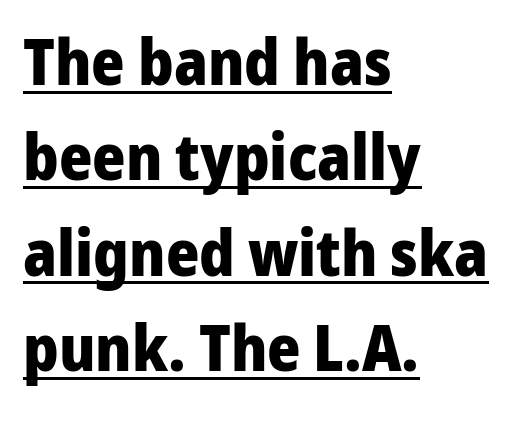
{"serif": "no", "italic": "no", "bold": "yes", "weight": "heavy", "width": "normal", "stroke_contrast": "low", "x_height": "medium", "monospaced": "no", "underline": "yes", "align": "left", "line_spacing": "normal", "line_spacing_ratio": 1.49, "letter_spacing": "normal", "letter_spacing_em": 0.0, "glyph_px": 64}
